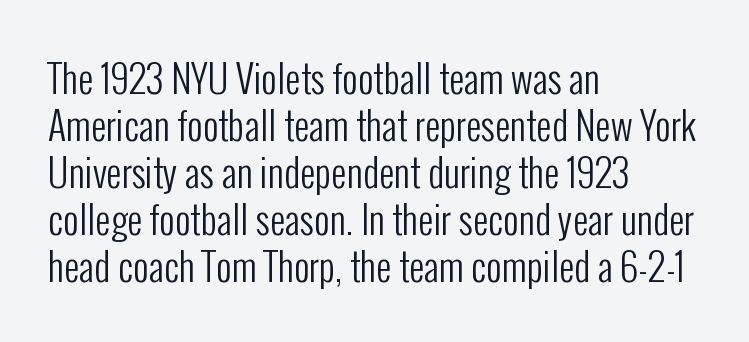
The image shows 38 px regular-weight, condensed sans-serif type, upright; set left-aligned, line spacing 1.24x, normal letter spacing, not underlined; low stroke contrast and a medium x-height.
